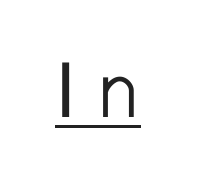
Tall strokes in this sample are plumb rather than angled. Letterform terminals end flat and unadorned throughout the passage. A rule runs beneath these lines of type. This sample has the flowing, uneven cadence of proportional lettering. The font is comparable to plain body text, perhaps lighter. Letter spacing: wide.
